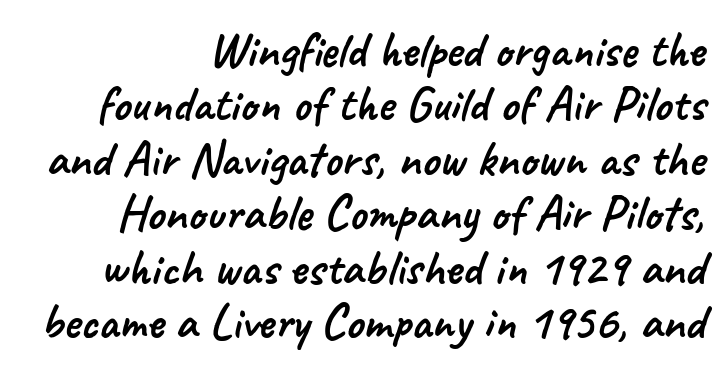
The image shows 50 px sans-serif type; set right-aligned, tight line spacing (1.09x), normal letter spacing, not underlined; low stroke contrast and a small x-height.
